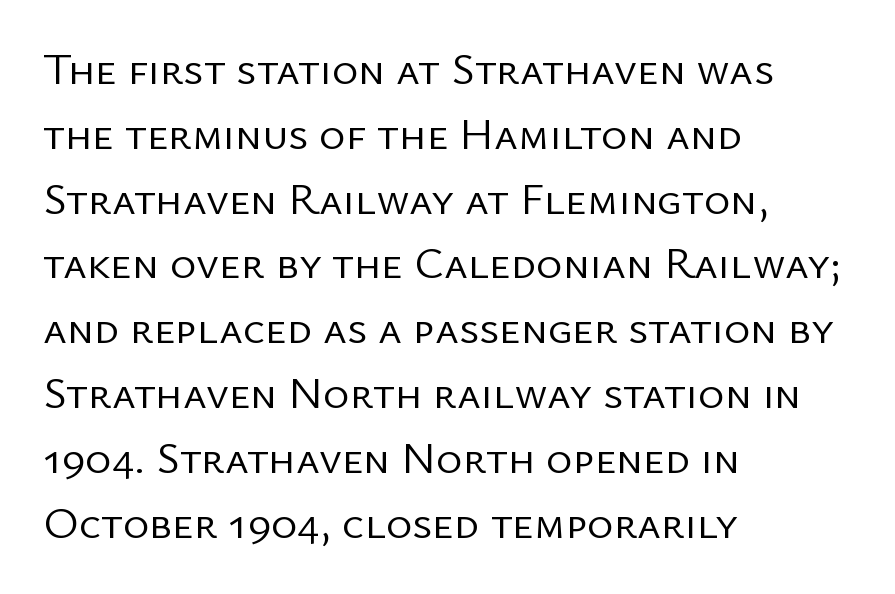
Q: Is the text bold? A: No.
Q: Is the text italic (slanted)? A: No, it is upright.
Q: Is the typeface a serif or a sans-serif typeface? A: Sans-serif.
Q: Is the text underlined? A: No.
Q: How is the paragraph aligned? A: Left-aligned.
Q: Is the spacing between letters normal or unusually wide? A: Normal.
Q: Is the spacing between lines tight, normal or loose? A: Normal.
Q: Width (condensed, normal, or wide)? A: Normal.
Q: Stroke contrast? A: Low.
Q: x-height? A: Medium.
Q: Monospaced? A: No.
